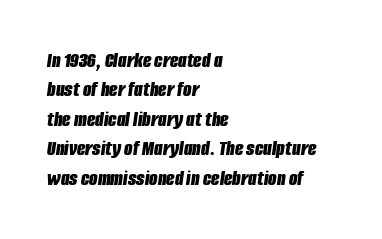
These lines stack with their left ends in a neat column. The axis of the letterforms is tilted away from vertical. This rendering features lettering with no underline. Tracking here is standard; glyphs follow each other at the usual distance.
